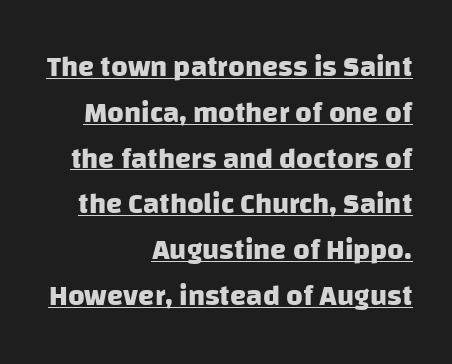
Q: Is the text bold? A: Yes.
Q: Is the typeface a serif or a sans-serif typeface? A: Sans-serif.
Q: Is the text underlined? A: Yes.
Q: How is the paragraph aligned? A: Right-aligned.
Q: Is the spacing between letters normal or unusually wide? A: Normal.
Q: Is the spacing between lines tight, normal or loose? A: Normal.
Q: Width (condensed, normal, or wide)? A: Normal.
Q: Stroke contrast? A: Low.
Q: x-height? A: Large.
Q: Monospaced? A: No.
